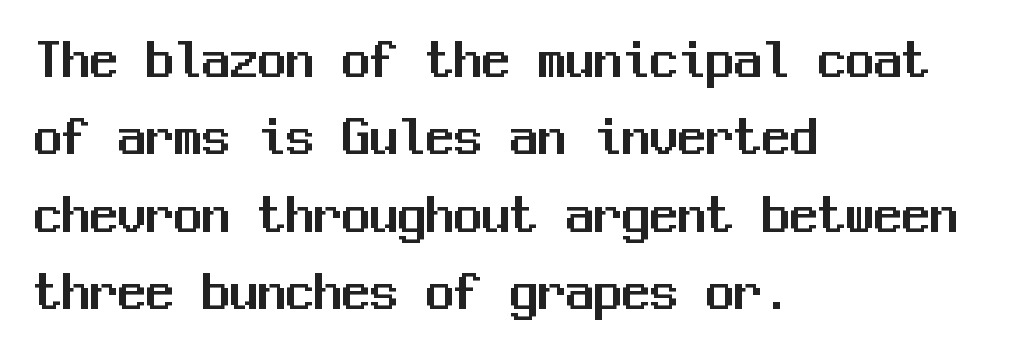
{"serif": "no", "italic": "no", "width": "normal", "stroke_contrast": "medium", "x_height": "medium", "monospaced": "yes", "underline": "no", "align": "left", "line_spacing": "normal", "line_spacing_ratio": 1.38, "letter_spacing": "normal", "letter_spacing_em": 0.0, "glyph_px": 56}
